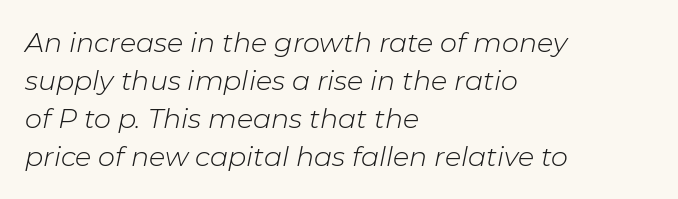
The space directly below the letters is spotless. Each word holds together tightly as a unit, with standard inter-letter gaps. The paragraph shown leans on its left margin. Vertical spacing — default. Weight: in the light-to-regular range. Tall strokes in this sample are angled rather than plumb.
